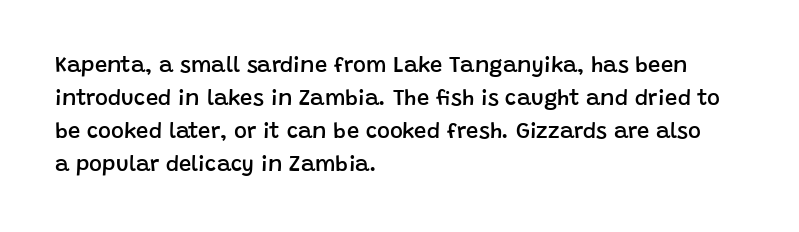
Ascenders rise straight up at ninety degrees. No word sits above an underline. Casual observation: everything's shoved over to the left. Between one letter and the next there's only the usual sliver of space.
